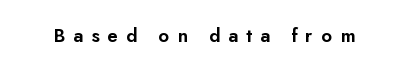
Q: Is the text bold? A: Semi-bold.
Q: Is the text italic (slanted)? A: No, it is upright.
Q: Is the text underlined? A: No.
Q: Is the spacing between letters normal or unusually wide? A: Unusually wide.
